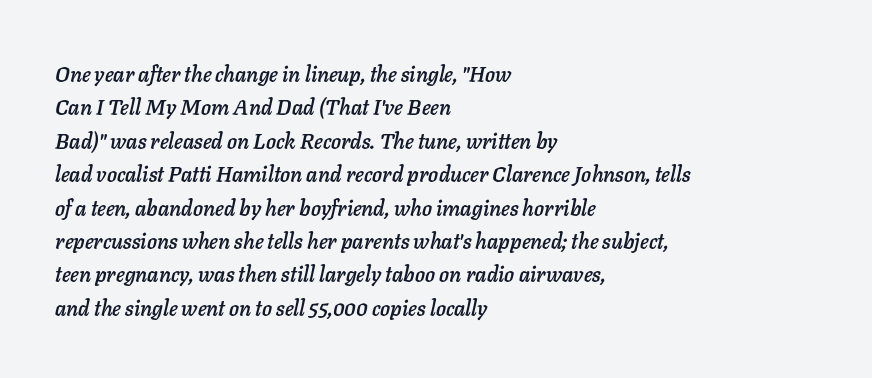
{"italic": "yes", "lean": "right", "slant_degrees": 11, "underline": "no", "align": "left", "line_spacing": "normal", "line_spacing_ratio": 1.59, "letter_spacing": "normal", "letter_spacing_em": 0.0, "glyph_px": 21}
